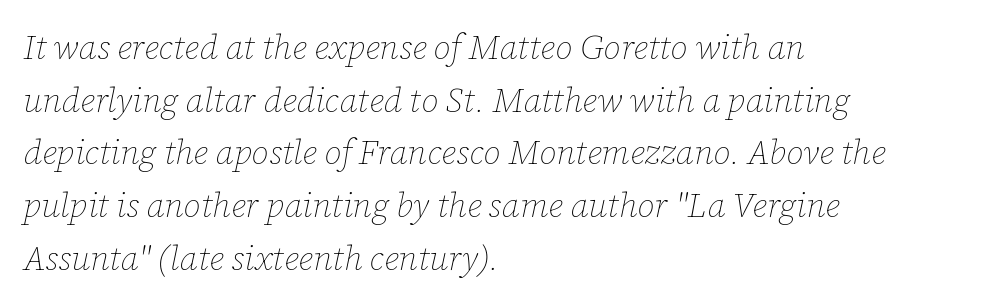
{"italic": "yes", "lean": "right", "slant_degrees": 12, "bold": "no", "weight": "thin", "width": "normal", "stroke_contrast": "low", "x_height": "medium", "monospaced": "no", "underline": "no", "align": "left", "line_spacing": "normal", "line_spacing_ratio": 1.55, "letter_spacing": "normal", "letter_spacing_em": 0.0, "glyph_px": 34}
